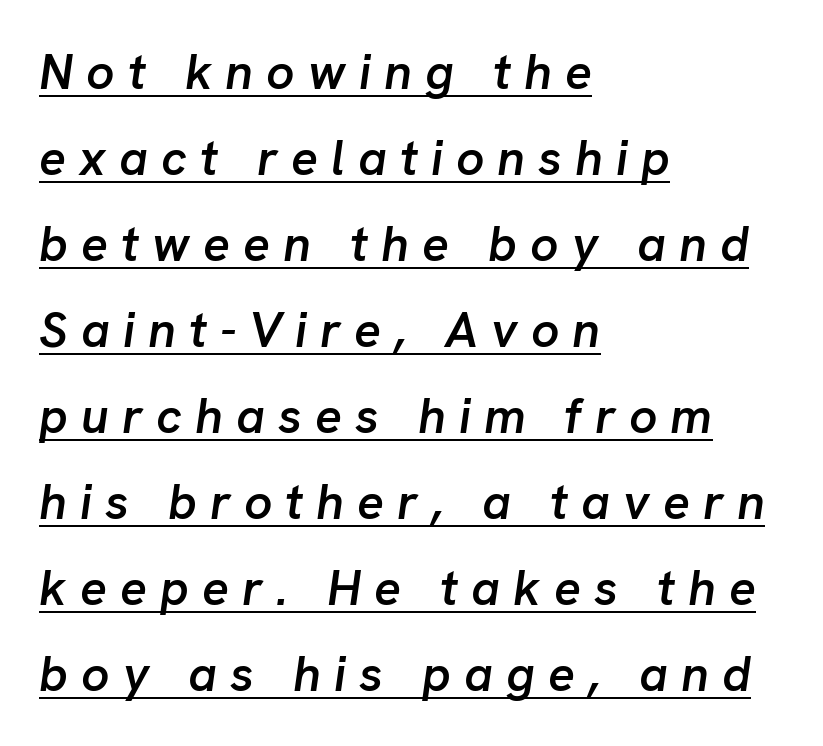
{"italic": "yes", "lean": "right", "slant_degrees": 8, "bold": "semi", "weight": "semibold", "width": "normal", "stroke_contrast": "low", "x_height": "medium", "monospaced": "no", "underline": "yes", "align": "left", "line_spacing_ratio": 1.72, "letter_spacing": "wide", "letter_spacing_em": 0.26, "glyph_px": 50}
